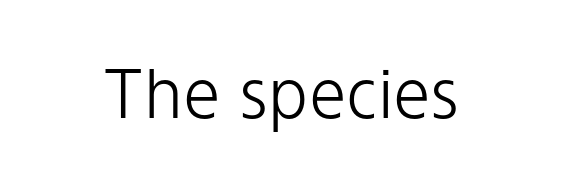
The font is comparable to plain body text, perhaps lighter. Underline: absent. A sans-serif font was chosen for this passage. This is the regular roman posture of the typeface.
